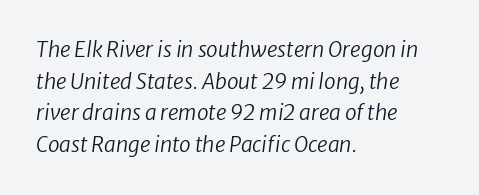
Honestly, the letter spacing is just normal — you wouldn't notice it. Leading matches the norm, producing a regular column. No letter is thick-stroked: the sample isn't bold. Posture: slanted.
